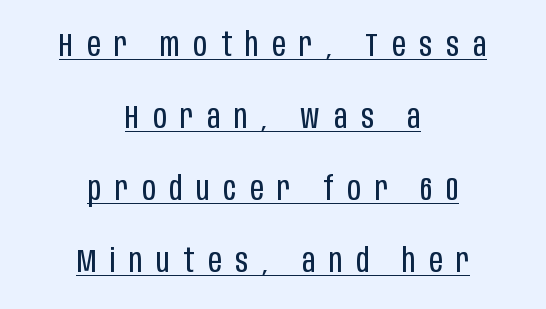
{"serif": "no", "italic": "no", "bold": "no", "weight": "regular", "width": "condensed", "stroke_contrast": "low", "x_height": "large", "monospaced": "no", "underline": "yes", "align": "center", "line_spacing": "loose", "line_spacing_ratio": 2.18, "letter_spacing": "wide", "letter_spacing_em": 0.42, "glyph_px": 33}
